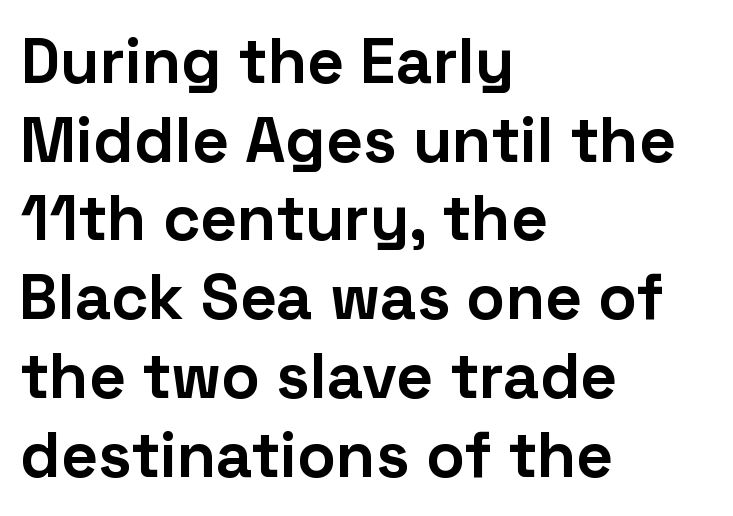
Q: Is the text bold? A: Yes.
Q: Is the text italic (slanted)? A: No, it is upright.
Q: Is the typeface a serif or a sans-serif typeface? A: Sans-serif.
Q: Is the text underlined? A: No.
Q: How is the paragraph aligned? A: Left-aligned.
Q: Is the spacing between letters normal or unusually wide? A: Normal.
Q: Width (condensed, normal, or wide)? A: Normal.
Q: Stroke contrast? A: Low.
Q: x-height? A: Medium.
Q: Monospaced? A: No.
